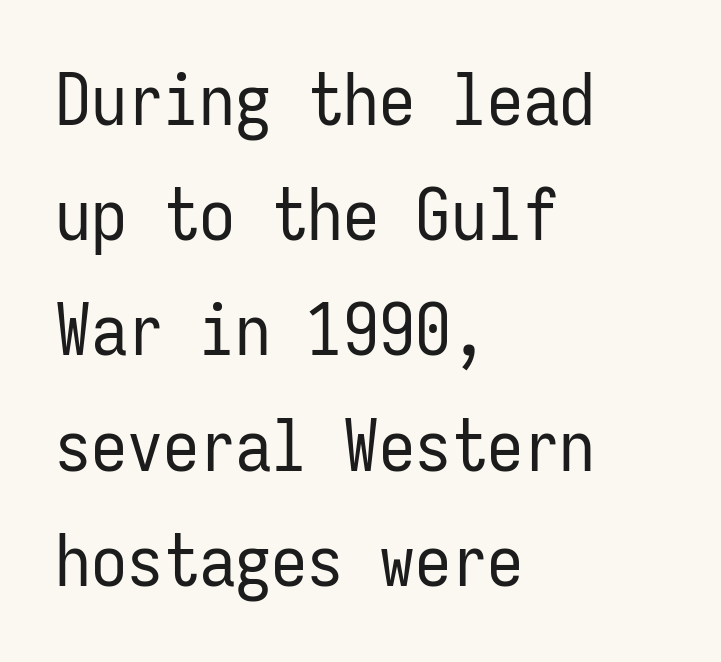
Does extra space separate the letters? No, they use regular spacing. The string is rendered with underlining switched off. Line spacing here is normal. The compositor pushed each line to the left boundary. This is roman type, the default non-slanted kind. Every character here occupies the same horizontal width, giving the sample a typewriter-like rhythm.
